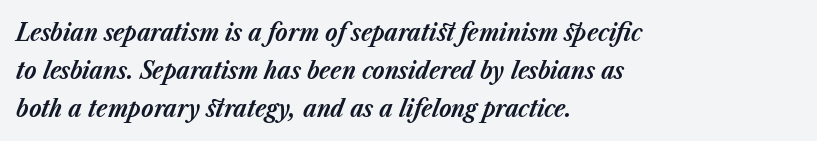
The image shows 25 px bold type, italic (leaning right); set left-aligned, normal line spacing (1.53x), normal letter spacing, not underlined.
